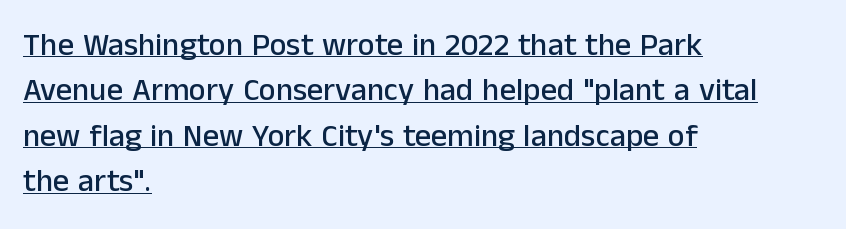
The image shows 32 px sans-serif type, upright; set left-aligned, normal line spacing (1.42x), normal letter spacing, underlined; low stroke contrast and a medium x-height.
